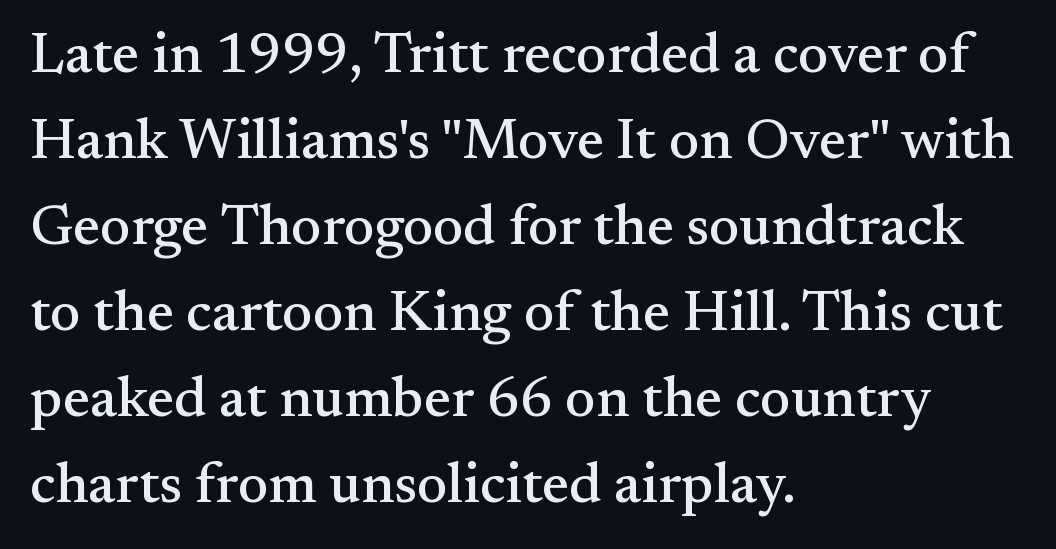
{"serif": "yes", "italic": "no", "width": "normal", "stroke_contrast": "medium", "x_height": "small", "monospaced": "no", "underline": "no", "align": "left", "line_spacing": "normal", "line_spacing_ratio": 1.51, "letter_spacing": "normal", "letter_spacing_em": 0.0, "glyph_px": 57}
